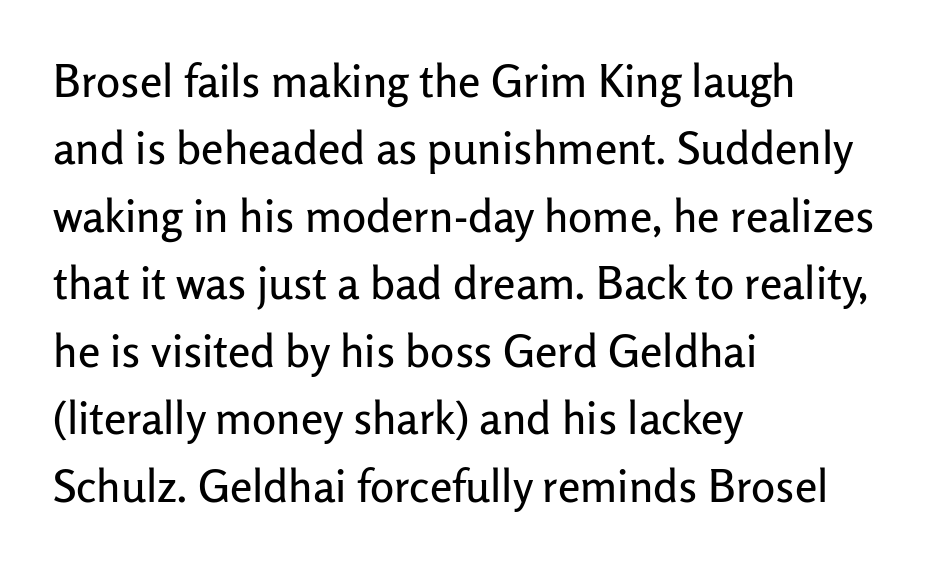
{"serif": "no", "italic": "no", "width": "normal", "stroke_contrast": "low", "x_height": "medium", "monospaced": "no", "underline": "no", "align": "left", "line_spacing": "normal", "line_spacing_ratio": 1.5, "letter_spacing": "normal", "letter_spacing_em": 0.0, "glyph_px": 45}
